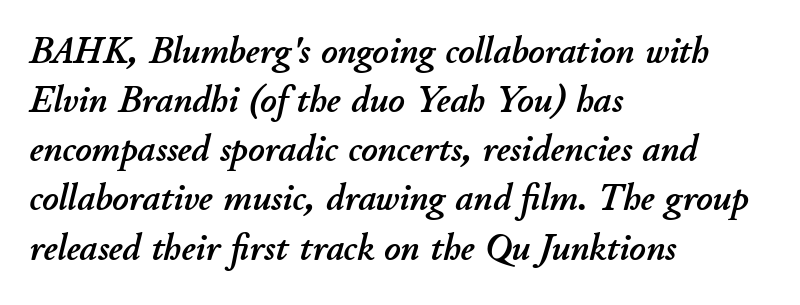
The image shows 39 px text type, italic (leaning right); set left-aligned, normal line spacing (1.26x), normal letter spacing, not underlined; low stroke contrast and a small x-height.
